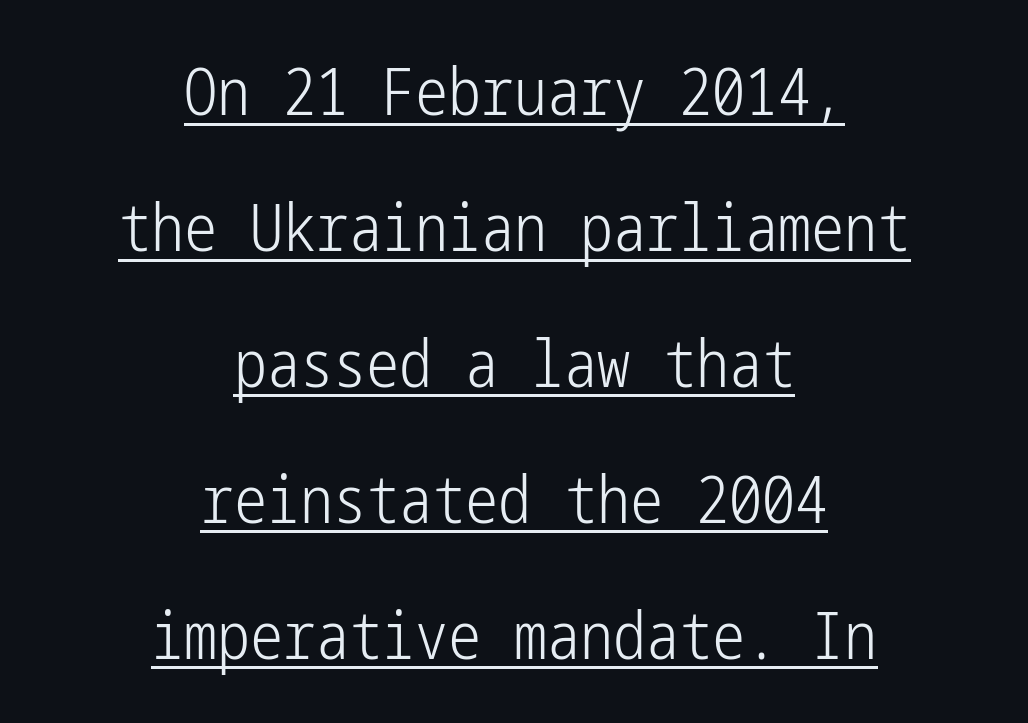
Q: Is the text bold? A: No.
Q: Is the text italic (slanted)? A: No, it is upright.
Q: Is the typeface a serif or a sans-serif typeface? A: Sans-serif.
Q: Is the text underlined? A: Yes.
Q: How is the paragraph aligned? A: Centered.
Q: Is the spacing between letters normal or unusually wide? A: Normal.
Q: Is the spacing between lines tight, normal or loose? A: Loose.
Q: Width (condensed, normal, or wide)? A: Condensed.
Q: Stroke contrast? A: Low.
Q: x-height? A: Medium.
